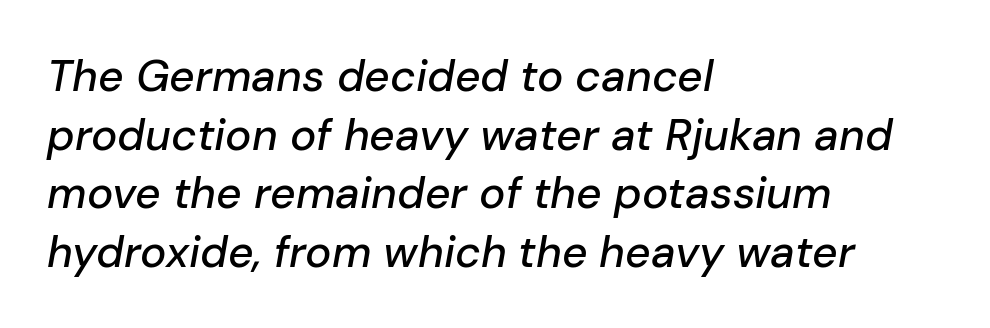
The image shows 44 px text type, italic (leaning right); set left-aligned, normal line spacing (1.33x), normal letter spacing, not underlined; low stroke contrast and a medium x-height.
